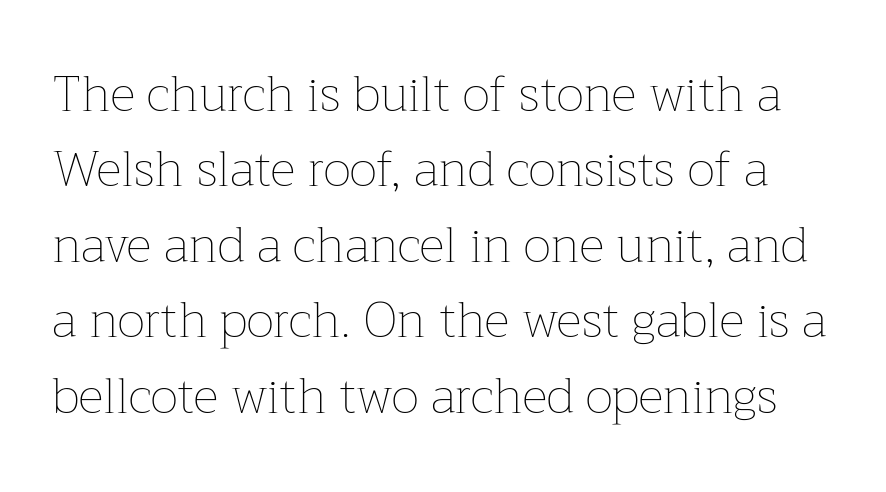
The image shows 49 px thin type, upright; set normal line spacing (1.54x), normal letter spacing, not underlined; low stroke contrast and a medium x-height.
